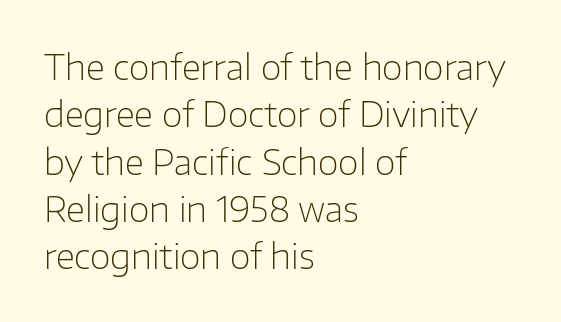
Is there much room between lines? A standard amount, neither cramped nor airy. Is the block centered? No — it sits flush against the left margin. The tracking reads as untouched default to a designer's eye. The type family on display is of the sans-serif kind. This is the regular roman posture of the typeface.
